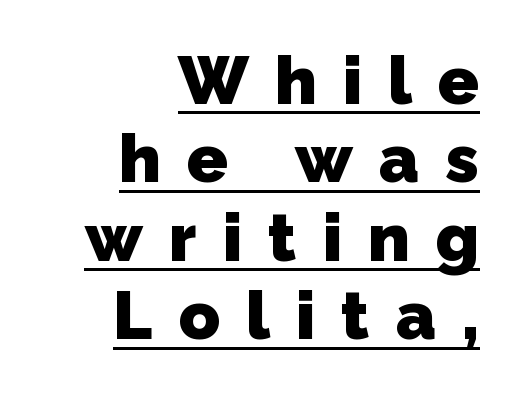
Character widths vary here, with narrow letters taking less room than wide ones. A continuous stroke trails under the words, as in a hyperlink. Examine the stroke ends and you'll find no serifs. Is the block centered? No — it sits flush against the right margin. Each word looks stretched out because of the extra space between its letters. Students, this is bold: see how much ink each stroke carries.
